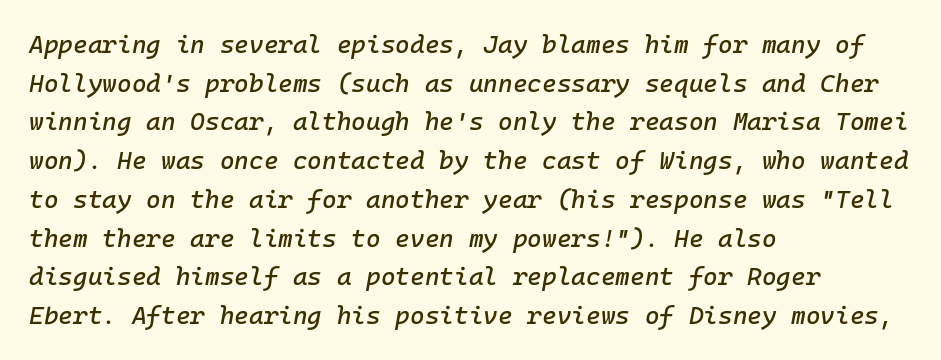
{"italic": "yes", "lean": "right", "slant_degrees": 10, "underline": "no", "align": "left", "line_spacing": "normal", "line_spacing_ratio": 1.55, "letter_spacing": "normal", "letter_spacing_em": 0.0, "glyph_px": 25}
